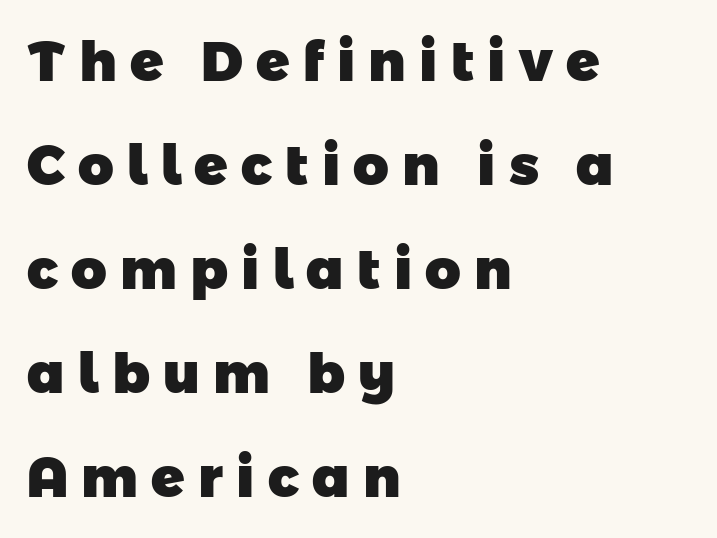
{"serif": "no", "bold": "yes", "weight": "heavy", "width": "normal", "stroke_contrast": "low", "x_height": "medium", "monospaced": "no", "underline": "no", "align": "left", "line_spacing_ratio": 1.89, "letter_spacing": "wide", "letter_spacing_em": 0.24, "glyph_px": 55}
